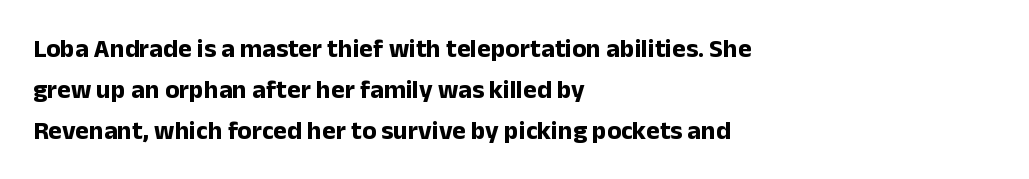
Standard letterfit; no display-style spreading of the glyphs. Compared with typical paragraphs, the rows here are spaced about the same. A bare baseline throughout the passage. Every stem runs plumb, perpendicular to the baseline. The typesetter chose a ragged-right arrangement here. The font is running at its bold setting.
